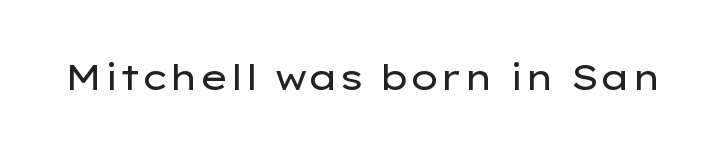
The typeface has the unassuming heft of standard copy or less. The passage shown is not underscored anywhere. Here the designer chose a conventional face with non-uniform glyph widths. The gaps between neighbouring characters are ordinary and unremarkable. The axis of the letterforms is exactly vertical.
